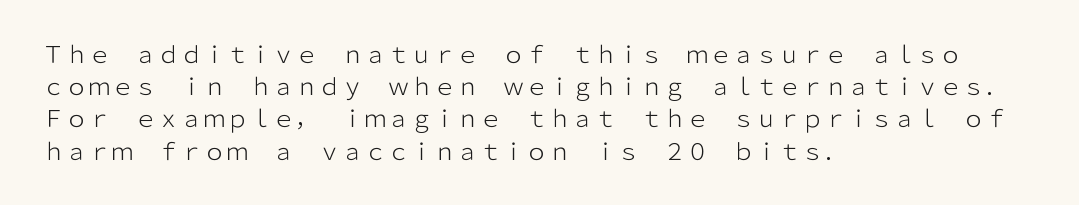
{"italic": "no", "bold": "no", "underline": "no", "align": "left", "line_spacing": "normal", "line_spacing_ratio": 1.4, "letter_spacing": "normal", "letter_spacing_em": 0.0, "glyph_px": 23}
